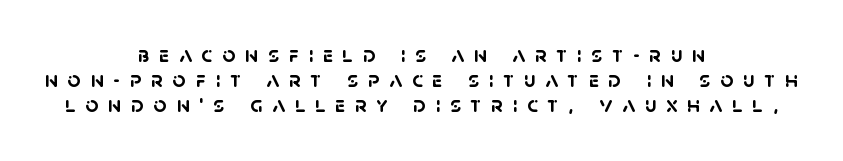
The image shows 23 px bold type; set centered, tight line spacing (1.09x), unusually wide letter spacing (+0.42 em), not underlined.
